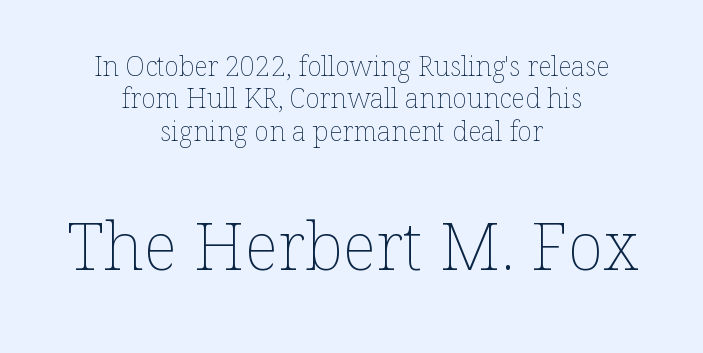
Caption: upper text group reduced, lower text group enlarged. The font's upright variant was chosen for this text. Quick note: underline off. Teacher's note: observe the equal gaps on both sides — that is centered alignment.
